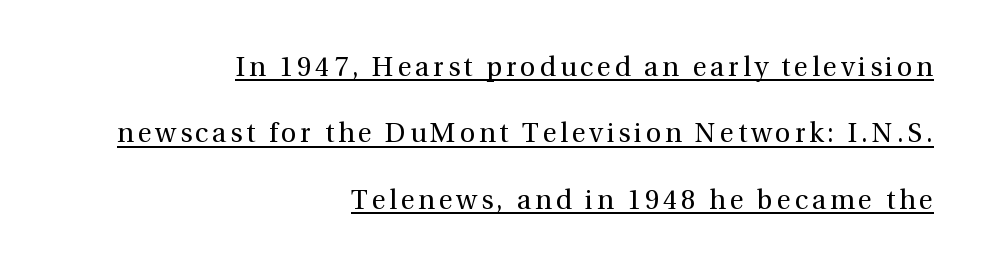
The image shows 27 px text type, upright; set right-aligned, loose line spacing (2.46x), underlined.
